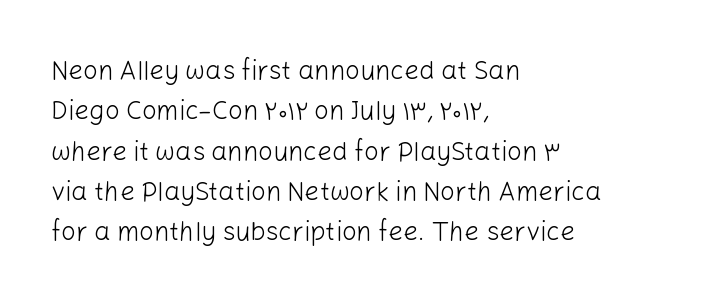
Check the space under the baseline: it is left empty. The type sits square on the baseline with zero lean. Line spacing here is normal. Casual observation: everything's shoved over to the left. Honestly, the letter spacing is just normal — you wouldn't notice it.
